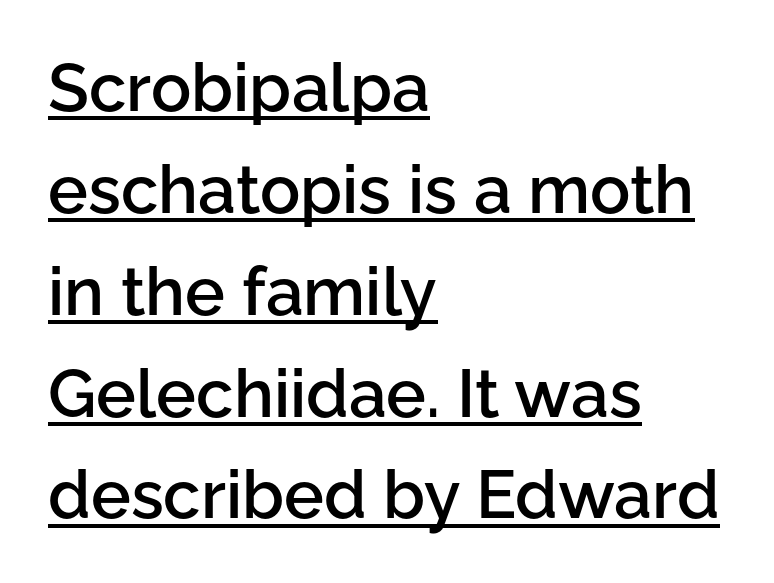
Baseline-to-baseline distance is the conventional proportion of letter height. The glyphs are accompanied by a horizontal stroke just below them. Compared with a centered layout, this one pins lines to the left instead. These lines were composed using upright roman letters. How are the letters spaced? Ordinarily, with no added tracking.
